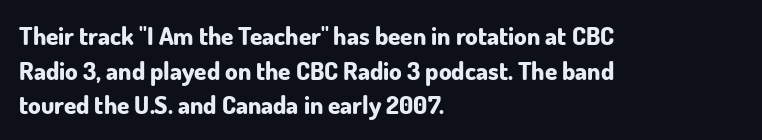
The type sits square on the baseline with zero lean. Summary of weight: heavy, a full bold. Rule under the text: the space is simply empty. Is the letter spacing exaggerated? No — it looks like the ordinary default.
